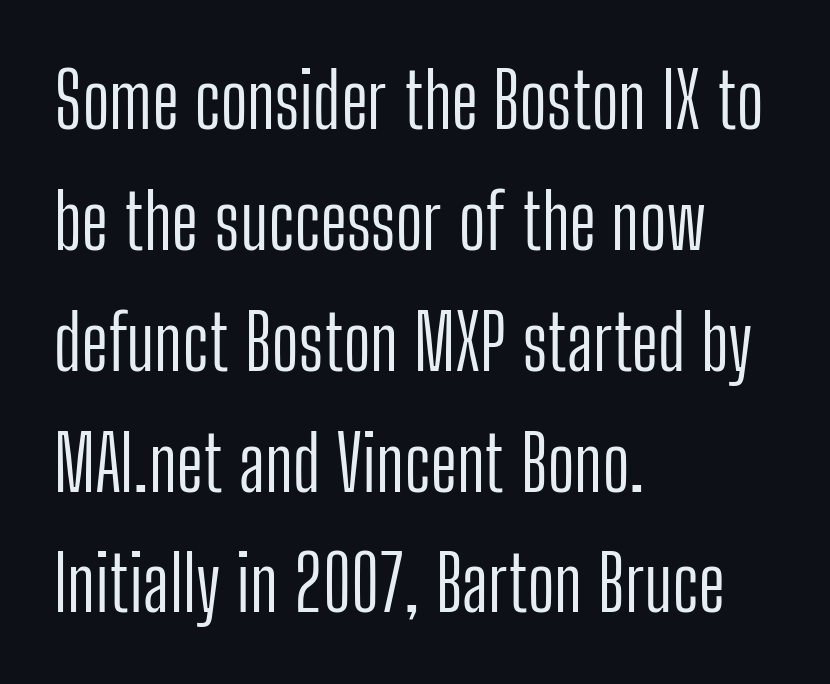
{"serif": "no", "italic": "no", "bold": "no", "weight": "light", "width": "condensed", "stroke_contrast": "low", "x_height": "medium", "monospaced": "no", "underline": "no", "align": "left", "line_spacing": "normal", "line_spacing_ratio": 1.59, "letter_spacing": "normal", "letter_spacing_em": 0.0, "glyph_px": 76}
